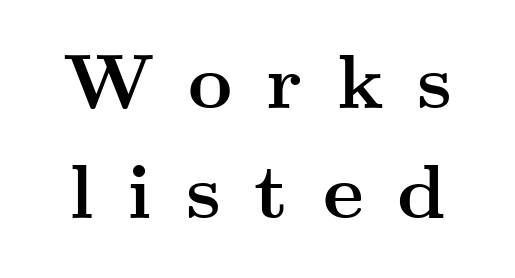
The space beneath each line is pristine and unruled. Notice how descenders clear the ascenders below comfortably — that's standard leading. Look at the stroke-to-counter ratio: heavy, a bold. Does the type have serifs? Yes, each stem ends in a small foot.
